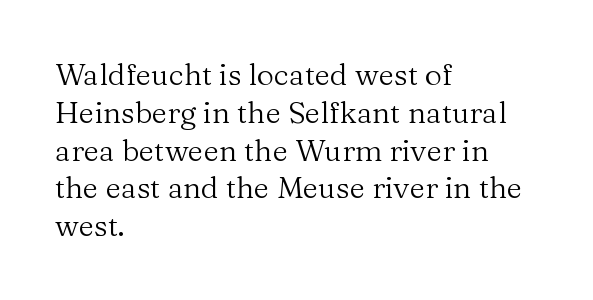
Q: Is the text bold? A: No.
Q: Is the text italic (slanted)? A: No, it is upright.
Q: Is the typeface a serif or a sans-serif typeface? A: Serif.
Q: Is the text underlined? A: No.
Q: How is the paragraph aligned? A: Left-aligned.
Q: Is the spacing between letters normal or unusually wide? A: Normal.
Q: Is the spacing between lines tight, normal or loose? A: Normal.
Q: Width (condensed, normal, or wide)? A: Normal.
Q: Stroke contrast? A: Medium.
Q: x-height? A: Medium.
Q: Monospaced? A: No.
